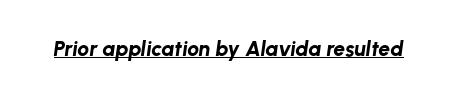
{"italic": "yes", "lean": "right", "slant_degrees": 8, "bold": "yes", "underline": "yes", "letter_spacing": "normal", "letter_spacing_em": 0.0, "glyph_px": 21}
